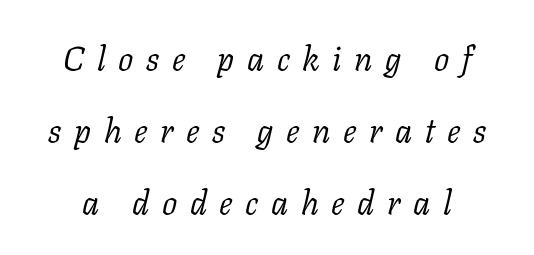
{"serif": "yes", "italic": "yes", "lean": "right", "slant_degrees": 11, "bold": "no", "weight": "light", "width": "normal", "stroke_contrast": "low", "x_height": "medium", "monospaced": "no", "underline": "no", "line_spacing": "loose", "line_spacing_ratio": 2.12, "letter_spacing": "wide", "letter_spacing_em": 0.37, "glyph_px": 34}
